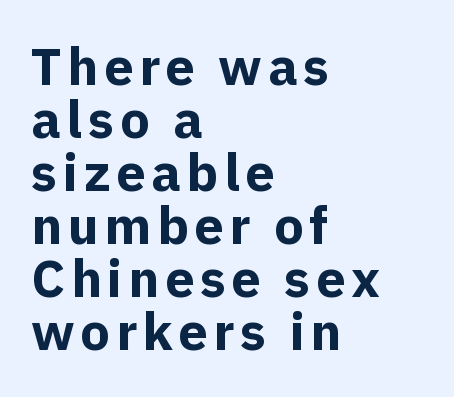
Q: Is the text bold? A: Yes.
Q: Is the text italic (slanted)? A: No, it is upright.
Q: Is the typeface a serif or a sans-serif typeface? A: Sans-serif.
Q: Is the text underlined? A: No.
Q: How is the paragraph aligned? A: Left-aligned.
Q: Is the spacing between lines tight, normal or loose? A: Tight.
Q: Width (condensed, normal, or wide)? A: Normal.
Q: x-height? A: Medium.
Q: Monospaced? A: No.
